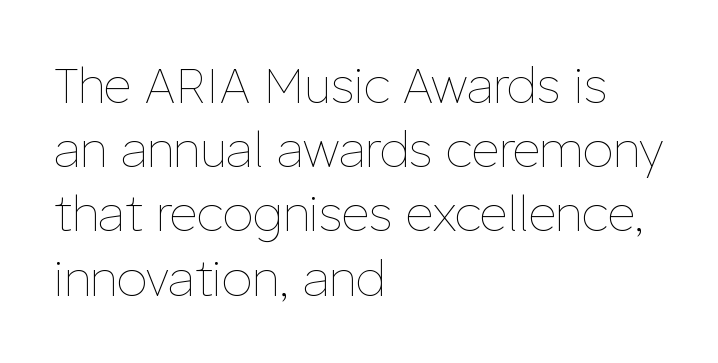
Q: Is the text bold? A: No.
Q: Is the text italic (slanted)? A: No, it is upright.
Q: Is the text underlined? A: No.
Q: How is the paragraph aligned? A: Left-aligned.
Q: Is the spacing between letters normal or unusually wide? A: Normal.
Q: Is the spacing between lines tight, normal or loose? A: Normal.
Q: Width (condensed, normal, or wide)? A: Normal.
Q: Stroke contrast? A: Low.
Q: x-height? A: Medium.
Q: Monospaced? A: No.
